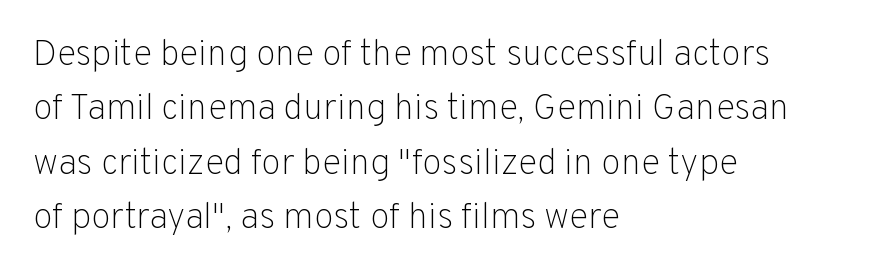
The image shows 36 px light sans-serif type, upright; set left-aligned, normal line spacing (1.51x), normal letter spacing, not underlined; low stroke contrast and a medium x-height.
